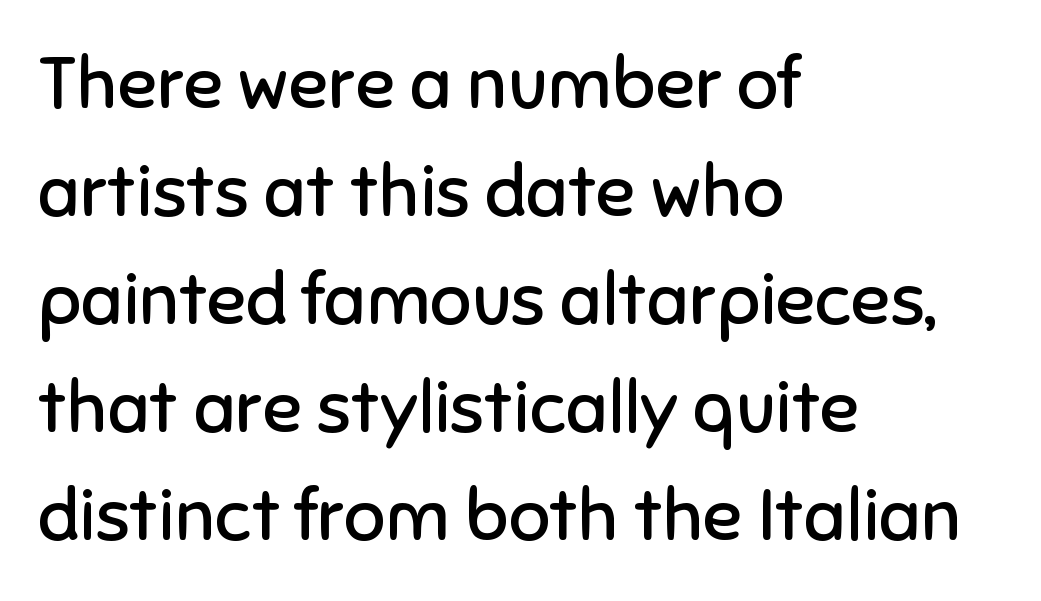
The image shows 73 px regular-weight sans-serif type, upright; set left-aligned, normal line spacing (1.48x), normal letter spacing, not underlined; low stroke contrast and a medium x-height.
